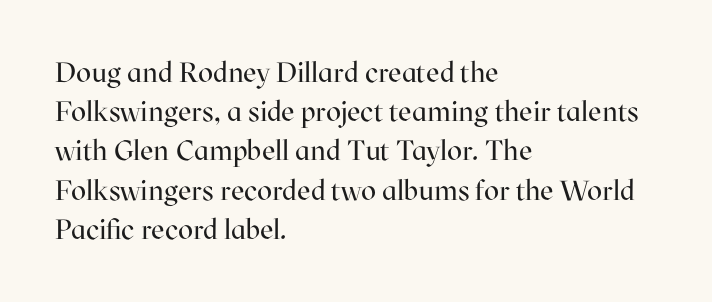
Q: Is the text bold? A: No.
Q: Is the text italic (slanted)? A: No, it is upright.
Q: Is the typeface a serif or a sans-serif typeface? A: Serif.
Q: Is the text underlined? A: No.
Q: How is the paragraph aligned? A: Left-aligned.
Q: Is the spacing between letters normal or unusually wide? A: Normal.
Q: Is the spacing between lines tight, normal or loose? A: Normal.
Q: Width (condensed, normal, or wide)? A: Normal.
Q: Stroke contrast? A: High.
Q: x-height? A: Medium.
Q: Monospaced? A: No.
